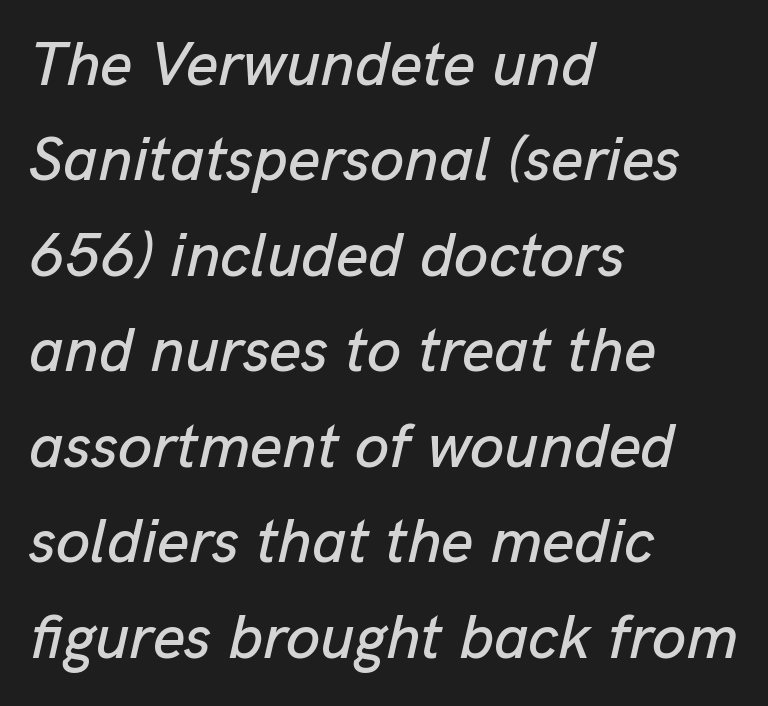
The rows are spaced the way most documents space them. The horizontal fit of the characters is conventional and even. Alignment: flush left. The passage shown is typed in a proportional face where columns would drift. Would a proofreader flag this as italicized? Yes.
